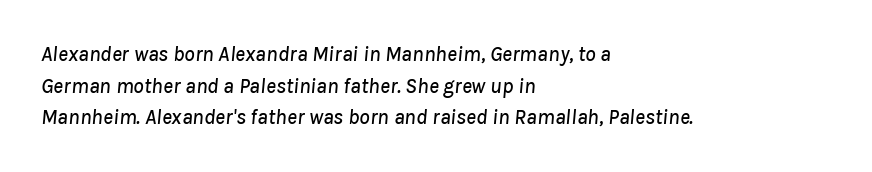
{"italic": "yes", "lean": "right", "slant_degrees": 8, "underline": "no", "align": "left", "line_spacing": "normal", "line_spacing_ratio": 1.51, "letter_spacing": "normal", "letter_spacing_em": 0.0, "glyph_px": 21}
